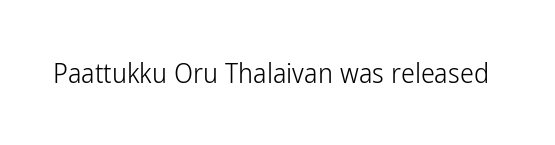
The image shows 28 px light, condensed sans-serif type, upright; set normal letter spacing, not underlined; low stroke contrast and a medium x-height.
